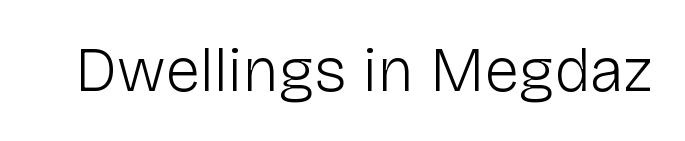
A typesetter would call this zero additional tracking. Note the varied advance widths — an 'i' is clearly narrower than an 'm'. This sample uses a sans-serif face. Is the stroke heavy? The answer is a plain regular-or-lighter. Check under the words: just untouched page.
